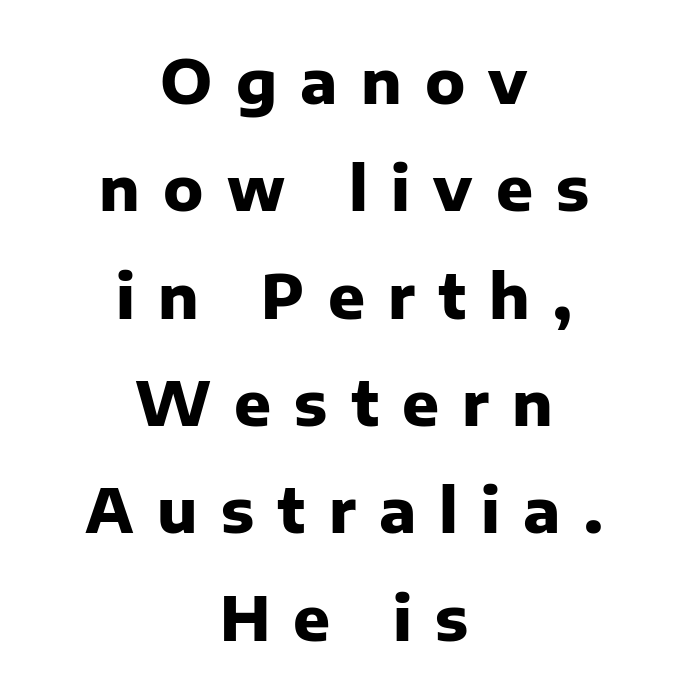
{"serif": "no", "italic": "no", "bold": "yes", "weight": "heavy", "width": "normal", "stroke_contrast": "low", "x_height": "medium", "monospaced": "no", "underline": "no", "align": "center", "line_spacing_ratio": 1.76, "letter_spacing": "wide", "letter_spacing_em": 0.38, "glyph_px": 61}
